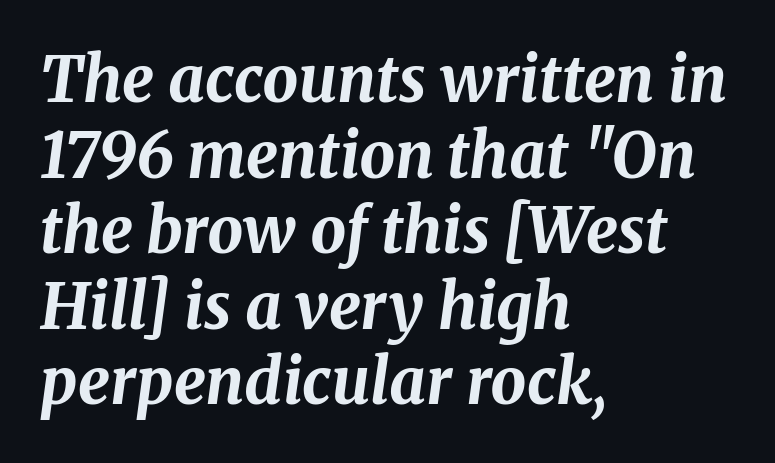
The horizontal fit of the characters is conventional and even. These lines were composed using italics. The typesetting leans heavy: a genuine bold. If you drew a ruler down the left edge, every line would touch it. A typesetter would call this proportional, since set widths differ per character. Anything drawn beneath the words? Only blank space.
